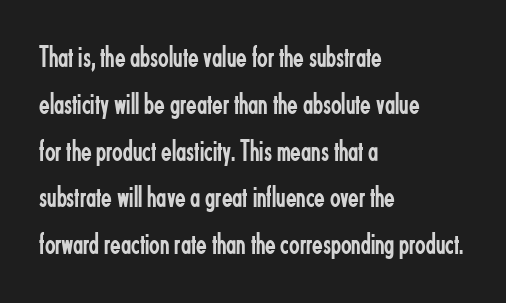
Q: Is the text bold? A: No.
Q: Is the text italic (slanted)? A: No, it is upright.
Q: Is the typeface a serif or a sans-serif typeface? A: Sans-serif.
Q: Is the text underlined? A: No.
Q: How is the paragraph aligned? A: Left-aligned.
Q: Is the spacing between letters normal or unusually wide? A: Normal.
Q: Is the spacing between lines tight, normal or loose? A: Normal.
Q: Width (condensed, normal, or wide)? A: Condensed.
Q: Stroke contrast? A: Low.
Q: x-height? A: Small.
Q: Monospaced? A: No.
